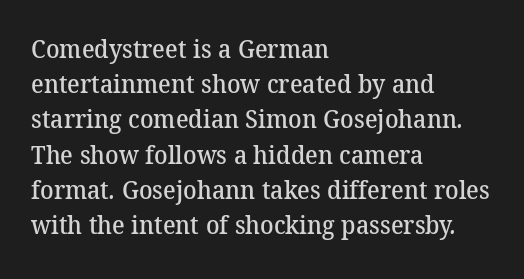
The image shows 25 px text type; set left-aligned, normal line spacing (1.41x), normal letter spacing, not underlined.
